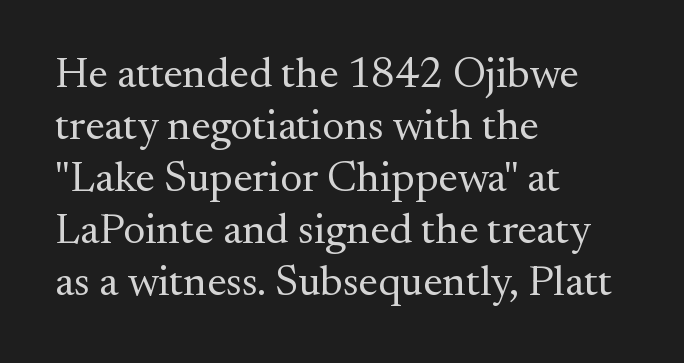
Is this a heavy cut? Hardly; it is regular or lighter. The string is rendered with underlining switched off. Note the varied advance widths — an 'i' is clearly narrower than an 'm'. Characters remain perfectly vertical along every line. Spacing between characters is what you'd get straight out of the box. The glyphs in this specimen are seriffed.
